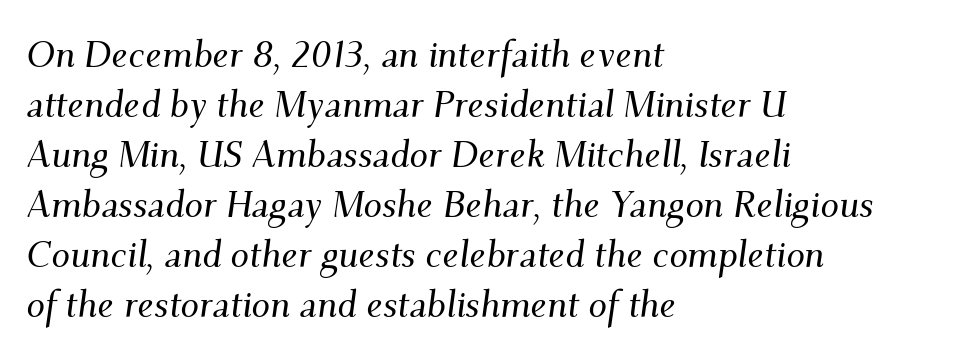
Whoever set this chose a conventional vertical rhythm. Look at the bottom of the vertical strokes: they flare into serifs here. Each row of text sits above clean, open space. Here the designer chose a conventional face with non-uniform glyph widths. The letterforms sit shoulder to shoulder at normal distance.
